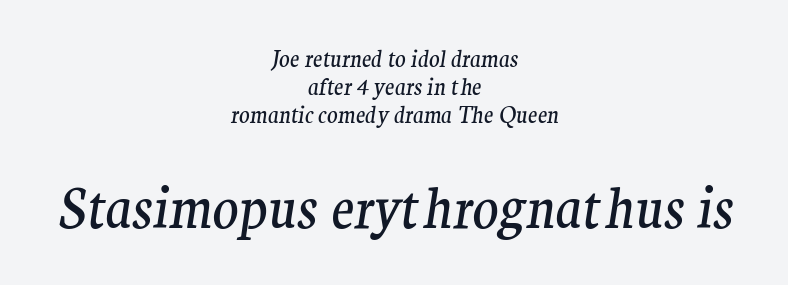
This rendering leaves character spacing at its baseline value. This is oblique type, the kind used for emphasis or titles. A student would notice the bottom passage is typeset larger than what precedes it. Nobody drew a line under any word here. Spacing verdict: proportional, widths tailored to each character.
